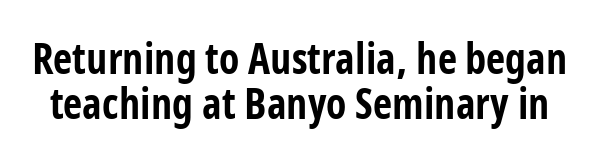
Q: Is the text bold? A: Yes.
Q: Is the text italic (slanted)? A: No, it is upright.
Q: Is the typeface a serif or a sans-serif typeface? A: Sans-serif.
Q: Is the text underlined? A: No.
Q: Is the spacing between letters normal or unusually wide? A: Normal.
Q: Is the spacing between lines tight, normal or loose? A: Tight.
Q: Width (condensed, normal, or wide)? A: Condensed.
Q: Stroke contrast? A: Low.
Q: x-height? A: Medium.
Q: Monospaced? A: No.
